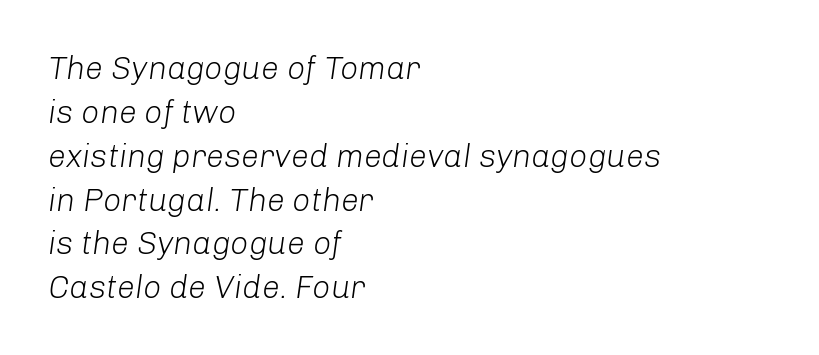
Q: Is the text bold? A: No.
Q: Is the text italic (slanted)? A: Yes, it leans right by about 8 degrees.
Q: Is the text underlined? A: No.
Q: How is the paragraph aligned? A: Left-aligned.
Q: Is the spacing between letters normal or unusually wide? A: Normal.
Q: Is the spacing between lines tight, normal or loose? A: Normal.
Q: Width (condensed, normal, or wide)? A: Normal.
Q: Stroke contrast? A: Low.
Q: x-height? A: Medium.
Q: Monospaced? A: No.
